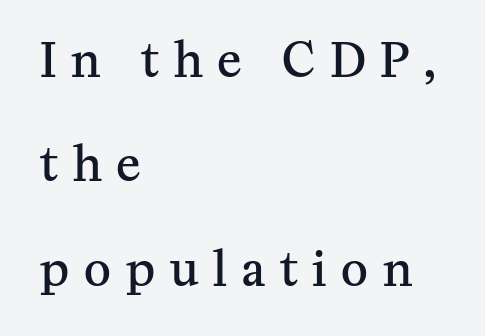
Q: Is the text bold? A: Semi-bold.
Q: Is the text italic (slanted)? A: No, it is upright.
Q: Is the typeface a serif or a sans-serif typeface? A: Serif.
Q: Is the text underlined? A: No.
Q: How is the paragraph aligned? A: Left-aligned.
Q: Is the spacing between letters normal or unusually wide? A: Unusually wide.
Q: Is the spacing between lines tight, normal or loose? A: Loose.
Q: Width (condensed, normal, or wide)? A: Normal.
Q: Stroke contrast? A: Medium.
Q: x-height? A: Medium.
Q: Monospaced? A: No.
